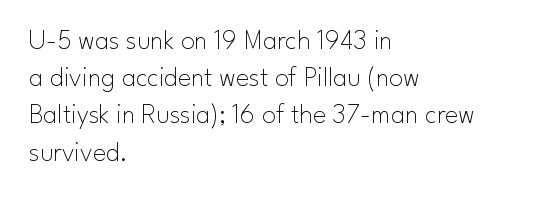
The image shows 28 px thin sans-serif type, upright; set left-aligned, normal line spacing (1.33x), normal letter spacing, not underlined; low stroke contrast and a small x-height.
